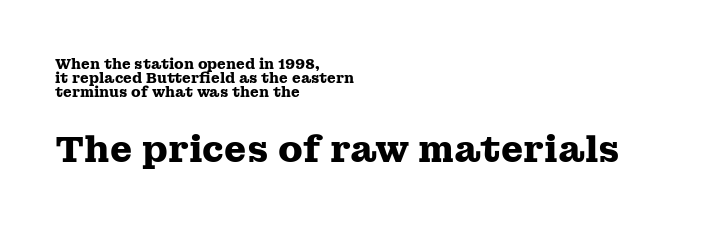
The image shows 36 px heavy, wide serif type, upright; set left-aligned, tight line spacing (1.01x), normal letter spacing, not underlined; the second (bottom) block is 2.57x larger; medium stroke contrast and a medium x-height.
